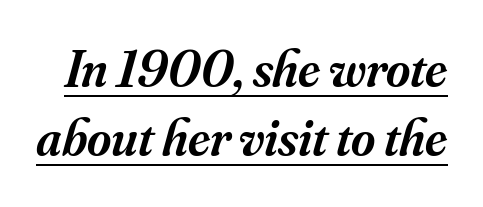
The image shows 52 px semibold serif type, italic (leaning right); set normal line spacing (1.33x), normal letter spacing, underlined; medium stroke contrast and a small x-height.
